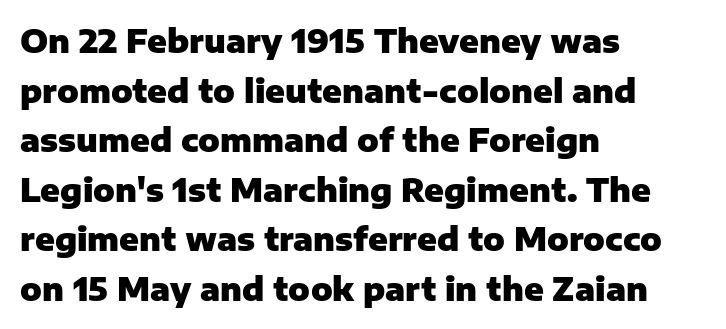
{"serif": "no", "italic": "no", "bold": "yes", "weight": "heavy", "width": "normal", "stroke_contrast": "low", "x_height": "medium", "monospaced": "no", "underline": "no", "align": "left", "line_spacing": "normal", "line_spacing_ratio": 1.55, "letter_spacing": "normal", "letter_spacing_em": 0.0, "glyph_px": 32}
